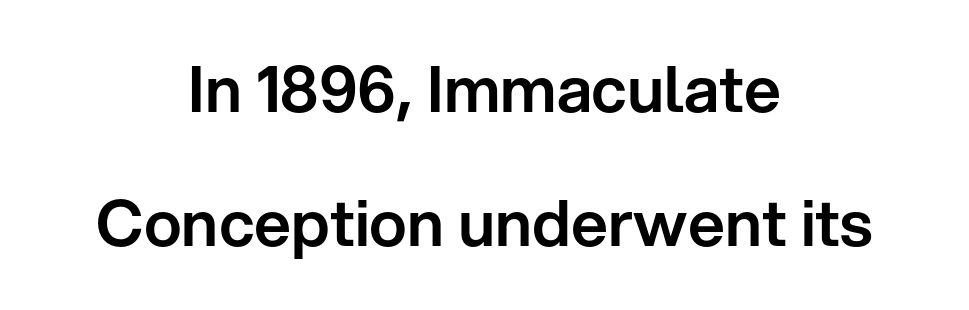
Is there any slant? The stems are plumb. This sample uses a sans-serif face. The rendering uses a large line-height, opening up the rows. The passage shown is not underscored anywhere. These lines are rendered in a variable-pitch font. Does the copy run flush right? No — it is centered line by line.
